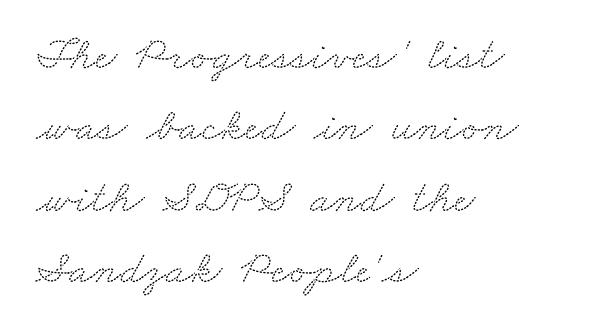
{"serif": "yes", "width": "wide", "stroke_contrast": "medium", "x_height": "small", "monospaced": "no", "underline": "no", "align": "left", "line_spacing": "normal", "line_spacing_ratio": 1.52, "letter_spacing": "normal", "letter_spacing_em": 0.0, "glyph_px": 47}
